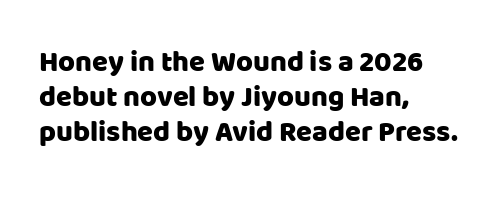
The image shows 29 px sans-serif type, upright; set left-aligned, line spacing 1.21x, normal letter spacing, not underlined; low stroke contrast and a large x-height.
